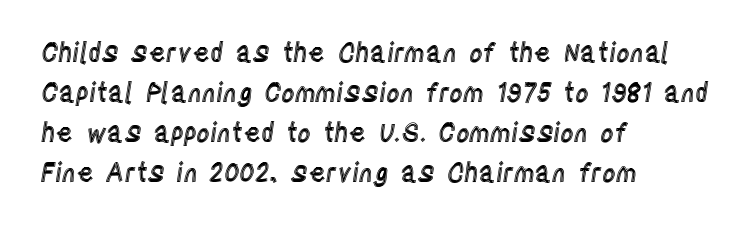
Descender tails drop into unmarked territory. Each word holds together tightly as a unit, with standard inter-letter gaps. A student would call this left alignment; a typographer would say flush left, rag right. If you measured baseline to baseline, you'd find a middling distance.
